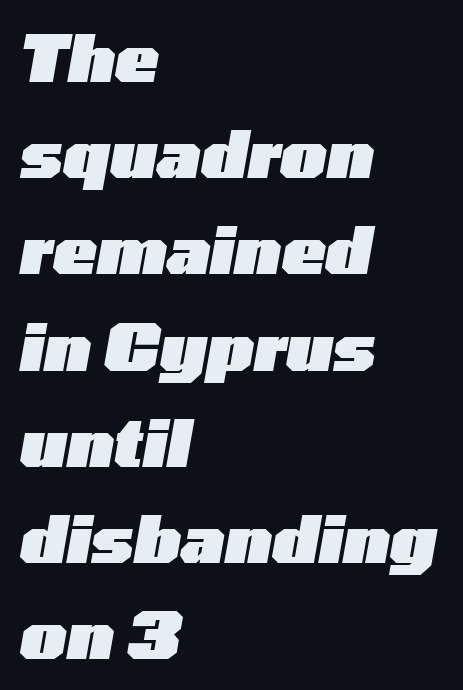
{"italic": "yes", "lean": "right", "slant_degrees": 10, "bold": "yes", "weight": "heavy", "width": "wide", "stroke_contrast": "low", "x_height": "medium", "monospaced": "no", "underline": "no", "align": "left", "line_spacing": "normal", "line_spacing_ratio": 1.48, "letter_spacing": "normal", "letter_spacing_em": 0.0, "glyph_px": 65}
